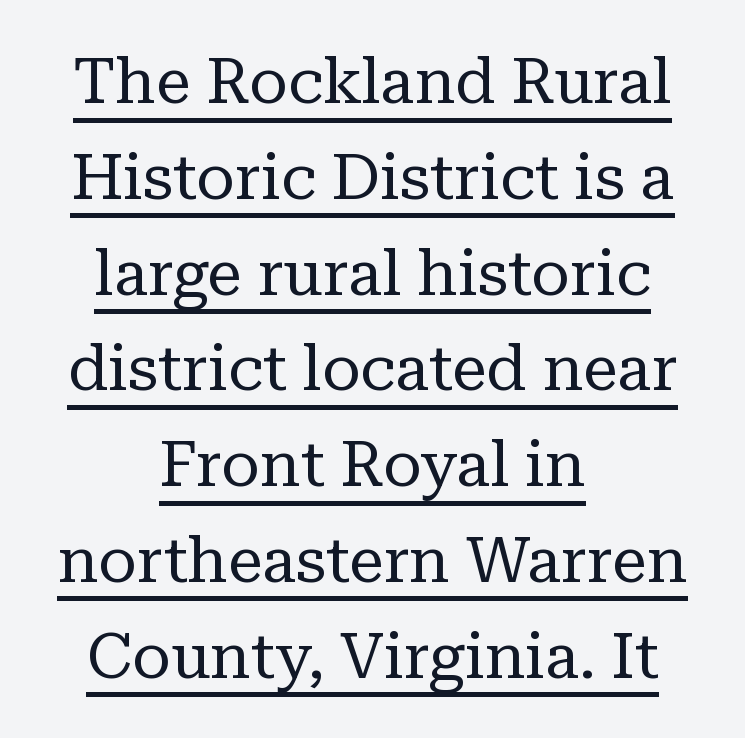
The string is rendered with underlining switched on. These glyphs show unthickened strokes, regular width or finer. The rag falls on both sides of this text block equally. Small tapered or slab feet sit at the stroke ends, so this counts as serif. The passage shown has conventional tracking throughout. Rendered with straight, roman letterforms.
